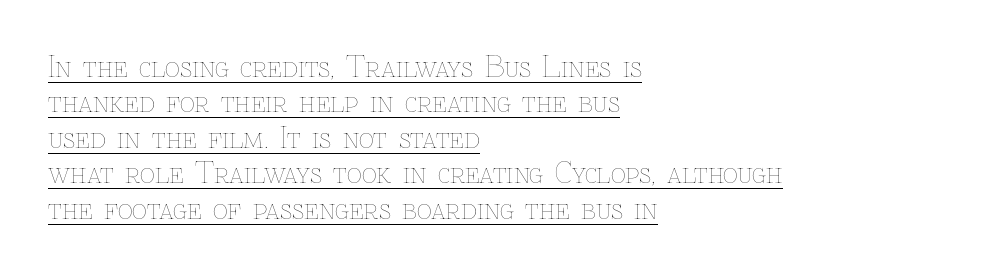
The image shows 29 px thin type, upright; set left-aligned, line spacing 1.22x, normal letter spacing, underlined; low stroke contrast and a medium x-height.
